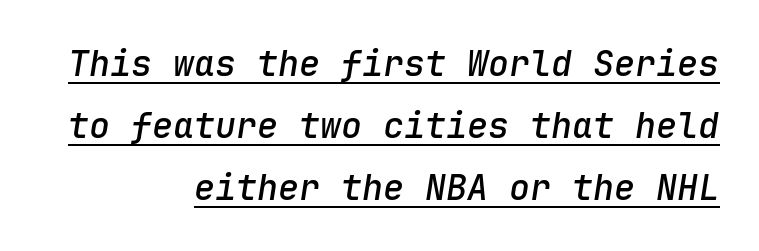
Q: Is the text bold? A: Semi-bold.
Q: Is the text italic (slanted)? A: Yes, it leans right by about 9 degrees.
Q: Is the text underlined? A: Yes.
Q: How is the paragraph aligned? A: Right-aligned.
Q: Is the spacing between letters normal or unusually wide? A: Normal.
Q: Width (condensed, normal, or wide)? A: Normal.
Q: Stroke contrast? A: Low.
Q: x-height? A: Medium.
Q: Monospaced? A: Yes.
